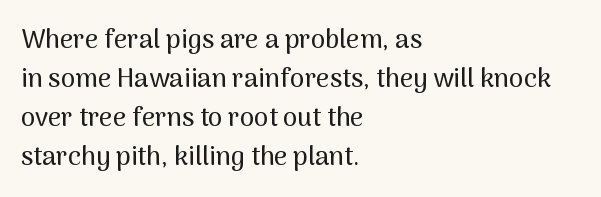
{"italic": "no", "underline": "no", "align": "left", "line_spacing": "normal", "line_spacing_ratio": 1.5, "letter_spacing": "normal", "letter_spacing_em": 0.0, "glyph_px": 26}
